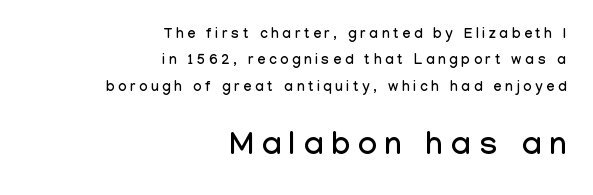
The image shows 31 px condensed sans-serif type, upright; set right-aligned, line spacing 1.88x, unusually wide letter spacing (+0.27 em), not underlined; the second (bottom) block is 2.21x larger; low stroke contrast and a medium x-height.
